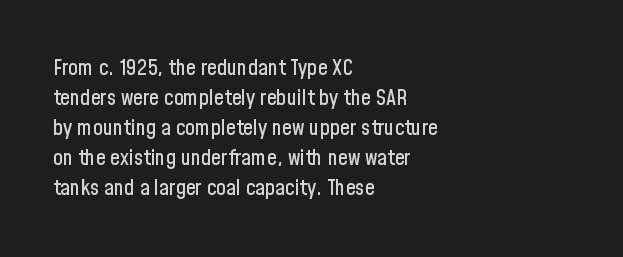
Decoration check: the copy has no underline. A roman cut, with each character standing at attention. The line-height multiplier appears to be the usual default. In CSS terms this would be text-align: left. Words appear dense and cohesive because spacing is normal.
